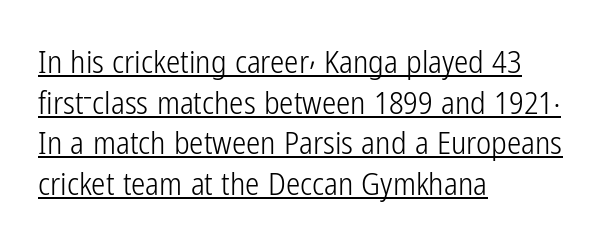
The image shows 32 px light, condensed sans-serif type, upright; set left-aligned, normal line spacing (1.27x), normal letter spacing, underlined; low stroke contrast and a medium x-height.
